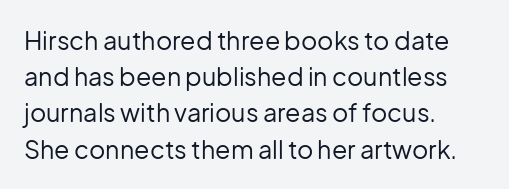
Q: Is the text bold? A: No.
Q: Is the text italic (slanted)? A: No, it is upright.
Q: Is the text underlined? A: No.
Q: How is the paragraph aligned? A: Left-aligned.
Q: Is the spacing between letters normal or unusually wide? A: Normal.
Q: Is the spacing between lines tight, normal or loose? A: Normal.
